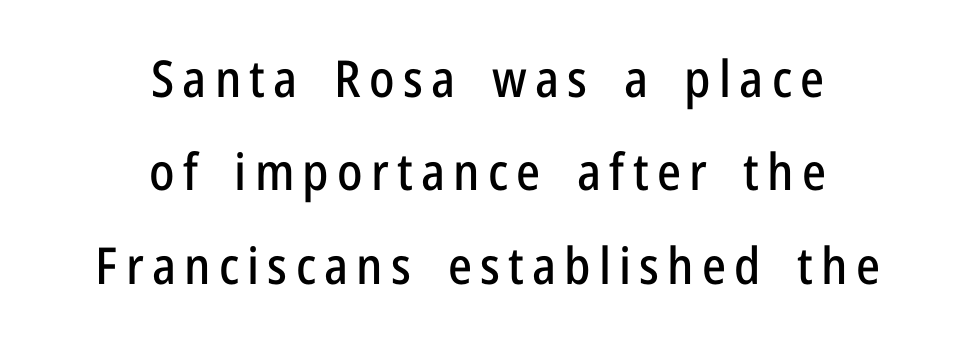
{"serif": "no", "italic": "no", "width": "condensed", "stroke_contrast": "low", "x_height": "medium", "monospaced": "no", "underline": "no", "align": "center", "line_spacing_ratio": 1.83, "glyph_px": 51}
